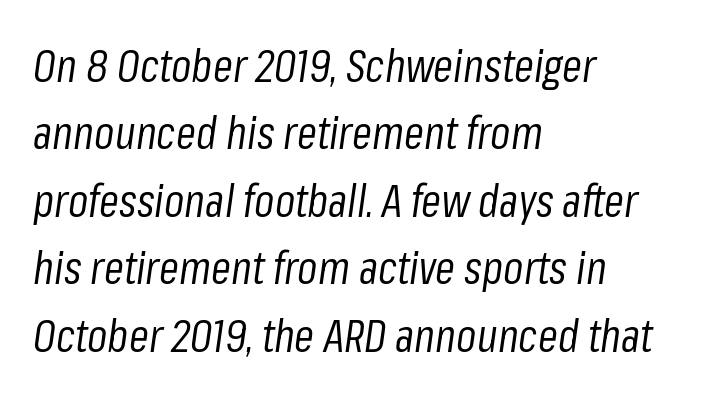
The image shows 45 px regular-weight, condensed type, italic (leaning right); set left-aligned, normal line spacing (1.5x), normal letter spacing, not underlined; low stroke contrast and a medium x-height.
